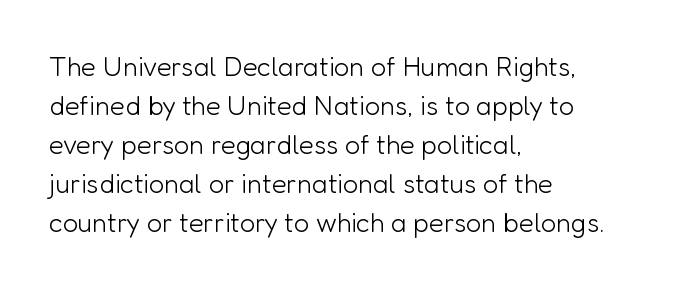
Nothing heavy about these letters — not bold at all. The block of text has a typical density, with ordinary space between rows. Posture: straight, roman, zero tilt. Quick note: underline off. The letterforms sit shoulder to shoulder at normal distance.
